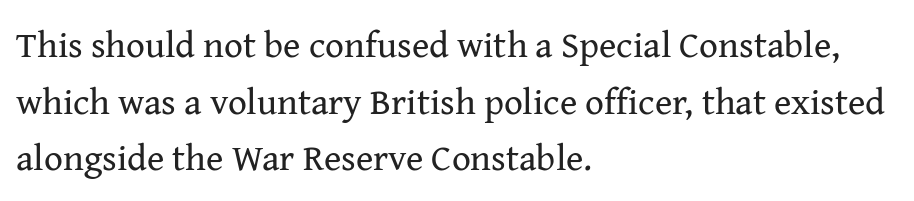
{"serif": "yes", "italic": "no", "bold": "no", "weight": "regular", "width": "normal", "stroke_contrast": "medium", "x_height": "medium", "monospaced": "no", "underline": "no", "align": "left", "line_spacing": "normal", "line_spacing_ratio": 1.53, "letter_spacing": "normal", "letter_spacing_em": 0.0, "glyph_px": 37}
